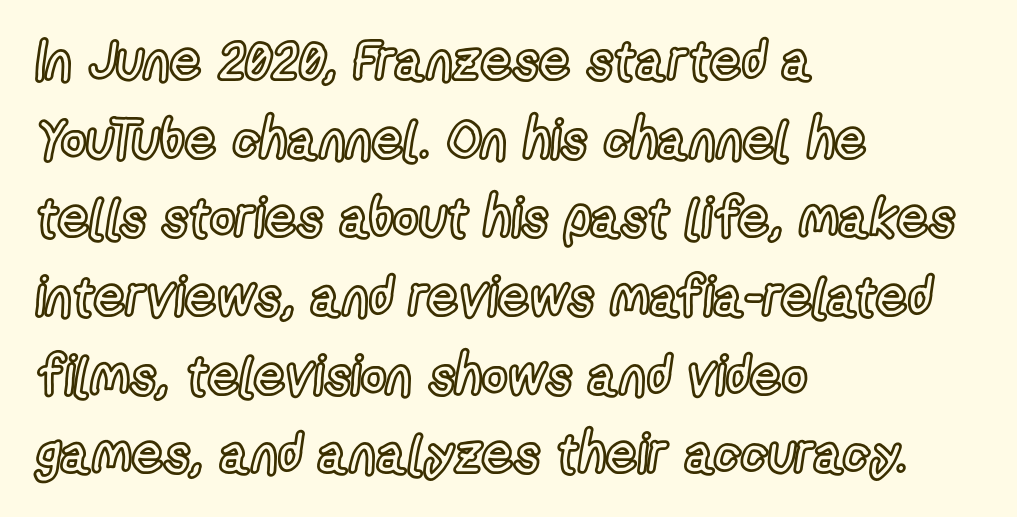
The image shows 55 px condensed type; set left-aligned, normal line spacing (1.43x), normal letter spacing, not underlined; a medium x-height.
